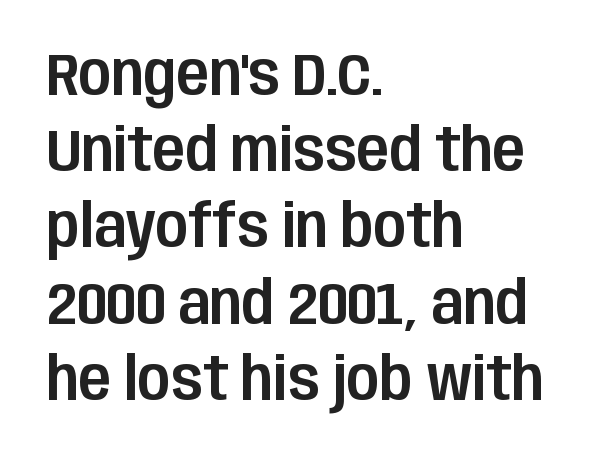
You could not count columns in this text — the font is proportionally spaced. There is no visible air inserted between adjacent glyphs. Where is the straight margin? On the left. Examine the stroke ends and you'll find no serifs. The specimen reads as upright at a glance.
